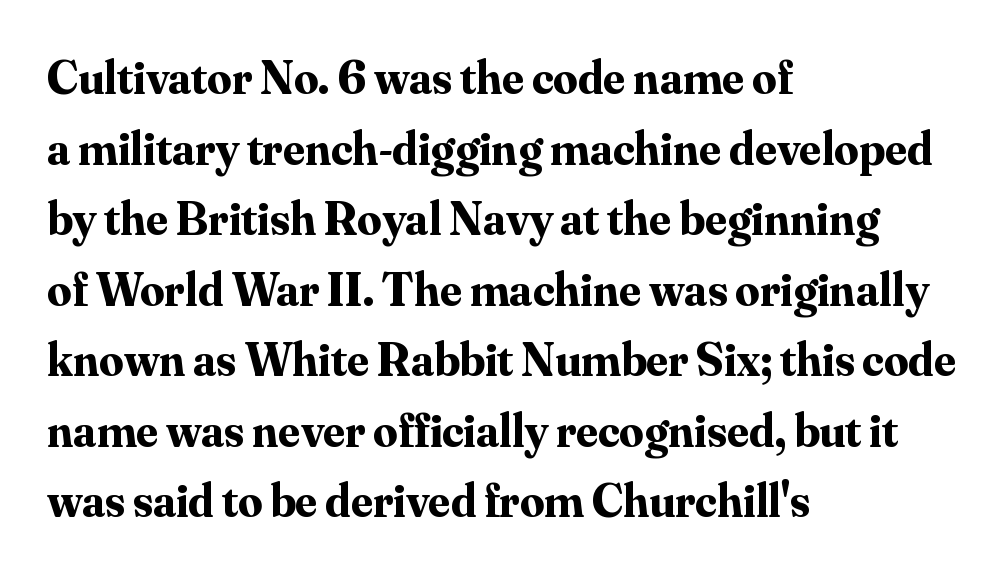
The image shows 48 px bold serif type, upright; set left-aligned, normal line spacing (1.47x), normal letter spacing, not underlined; medium stroke contrast and a small x-height.
